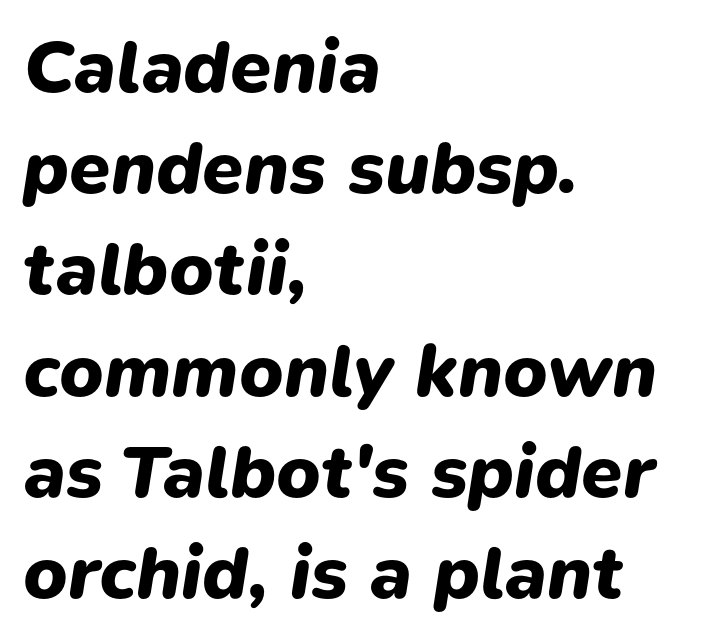
A classic flush-left, rag-right setting is used for this passage. Unmarked baselines from the first word to the last. Heft: maximum for text — a bold. Characters are canted at an angle relative to the baseline's perpendicular.
